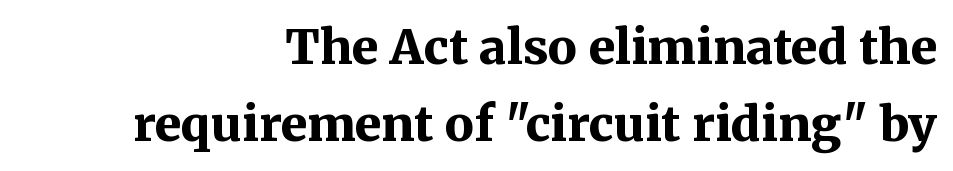
The image shows 48 px bold serif type, upright; set right-aligned, normal line spacing (1.6x), normal letter spacing, not underlined; medium stroke contrast and a medium x-height.
